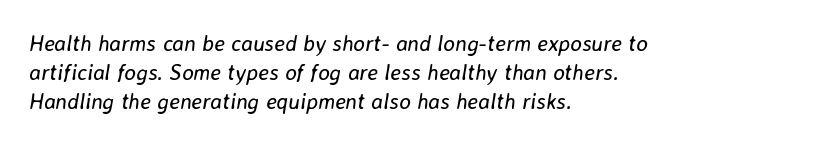
{"italic": "yes", "lean": "right", "slant_degrees": 8, "bold": "no", "underline": "no", "align": "left", "line_spacing": "normal", "line_spacing_ratio": 1.32, "letter_spacing": "normal", "letter_spacing_em": 0.0, "glyph_px": 22}
